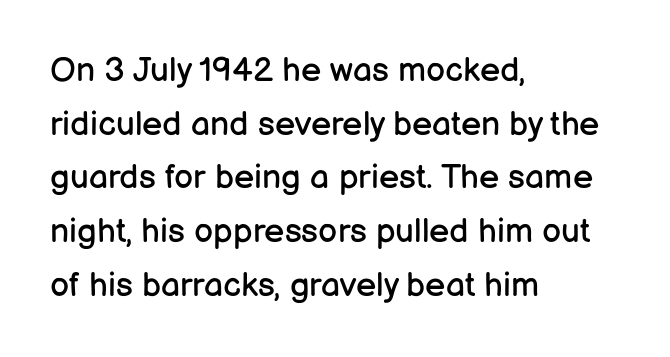
The image shows 34 px regular-weight sans-serif type, upright; set left-aligned, normal line spacing (1.58x), normal letter spacing, not underlined; low stroke contrast and a medium x-height.
